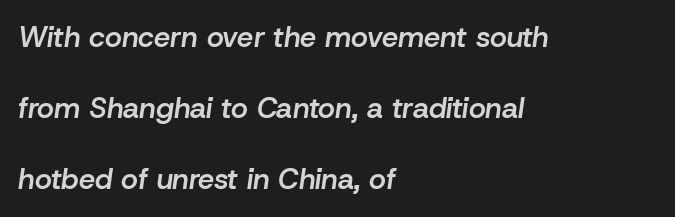
Q: Is the text bold? A: Semi-bold.
Q: Is the text italic (slanted)? A: Yes, it leans right by about 8 degrees.
Q: Is the text underlined? A: No.
Q: How is the paragraph aligned? A: Left-aligned.
Q: Is the spacing between letters normal or unusually wide? A: Normal.
Q: Is the spacing between lines tight, normal or loose? A: Loose.
Q: Width (condensed, normal, or wide)? A: Normal.
Q: Stroke contrast? A: Low.
Q: x-height? A: Medium.
Q: Monospaced? A: No.
